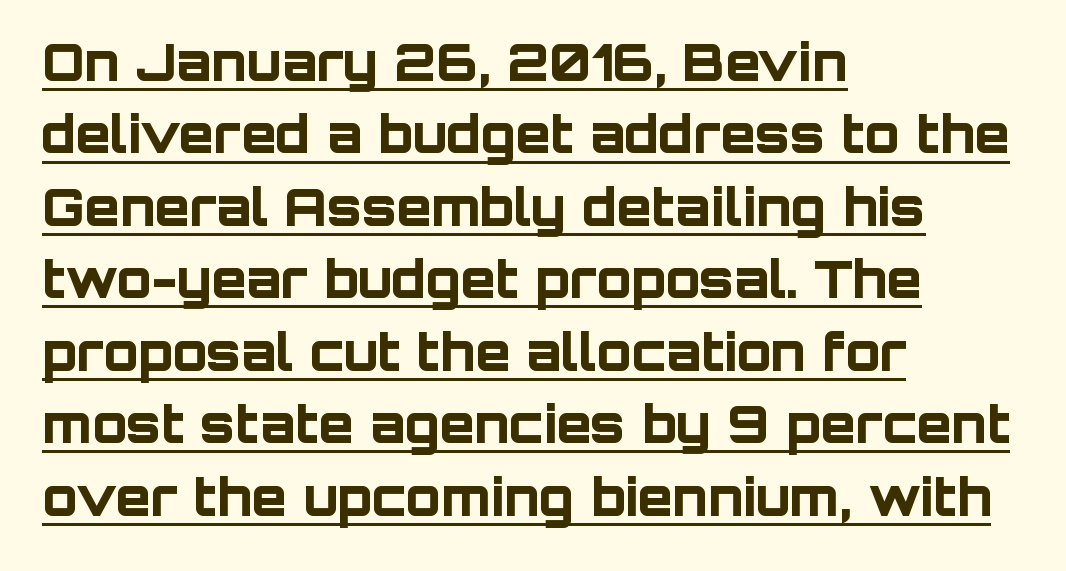
Q: Is the text bold? A: Yes.
Q: Is the text italic (slanted)? A: No, it is upright.
Q: Is the typeface a serif or a sans-serif typeface? A: Sans-serif.
Q: Is the text underlined? A: Yes.
Q: How is the paragraph aligned? A: Left-aligned.
Q: Is the spacing between letters normal or unusually wide? A: Normal.
Q: Is the spacing between lines tight, normal or loose? A: Normal.
Q: Width (condensed, normal, or wide)? A: Normal.
Q: Stroke contrast? A: Low.
Q: x-height? A: Large.
Q: Monospaced? A: No.
